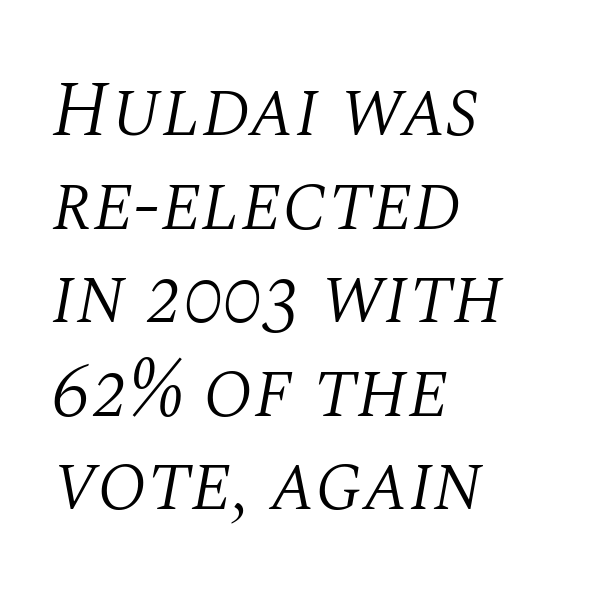
The image shows 78 px light serif type, italic (leaning right); set left-aligned, line spacing 1.2x, normal letter spacing, not underlined; medium stroke contrast and a large x-height.
